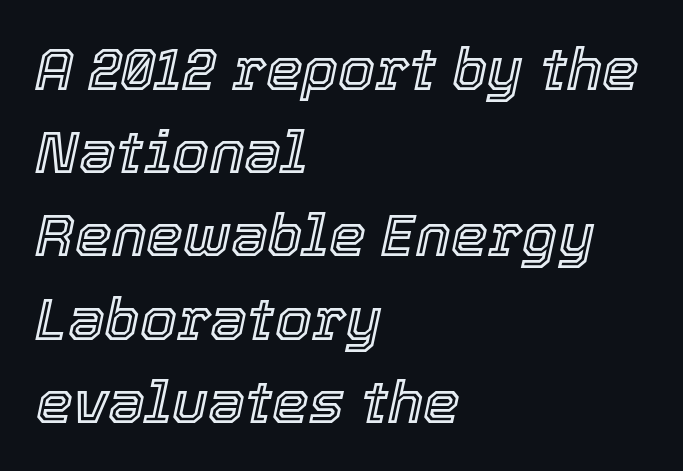
{"italic": "yes", "lean": "right", "slant_degrees": 12, "width": "normal", "x_height": "medium", "monospaced": "no", "underline": "no", "align": "left", "line_spacing": "normal", "line_spacing_ratio": 1.41, "letter_spacing": "normal", "letter_spacing_em": 0.0, "glyph_px": 59}
